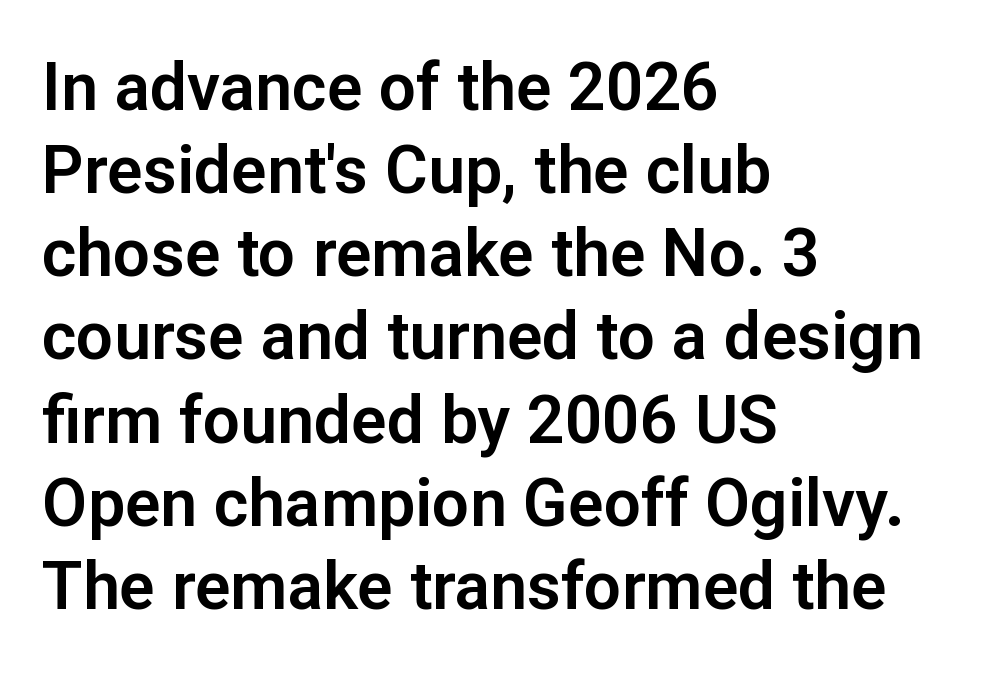
{"serif": "no", "italic": "no", "width": "normal", "stroke_contrast": "low", "x_height": "medium", "monospaced": "no", "underline": "no", "align": "left", "line_spacing": "normal", "line_spacing_ratio": 1.26, "letter_spacing": "normal", "letter_spacing_em": 0.0, "glyph_px": 66}
